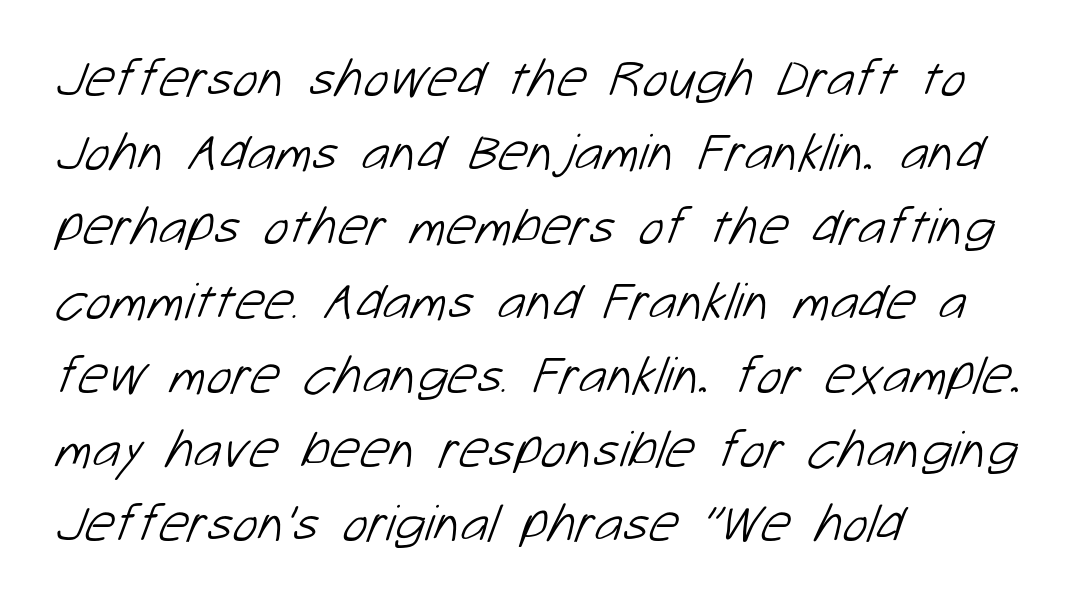
Q: Is the text bold? A: No.
Q: Is the typeface a serif or a sans-serif typeface? A: Sans-serif.
Q: Is the text underlined? A: No.
Q: How is the paragraph aligned? A: Left-aligned.
Q: Is the spacing between letters normal or unusually wide? A: Normal.
Q: Is the spacing between lines tight, normal or loose? A: Normal.
Q: Width (condensed, normal, or wide)? A: Normal.
Q: Stroke contrast? A: Low.
Q: x-height? A: Medium.
Q: Monospaced? A: No.
